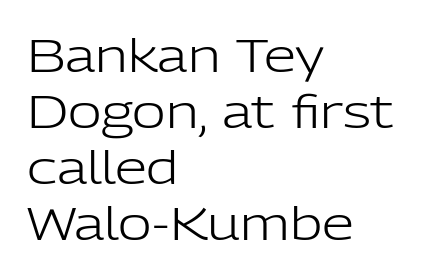
Character widths vary here, with narrow letters taking less room than wide ones. Which margin do the lines hug? The left one — the right edge is uneven. Serifs: no, the terminals of the letterforms are clean. The passage shown has conventional tracking throughout.
